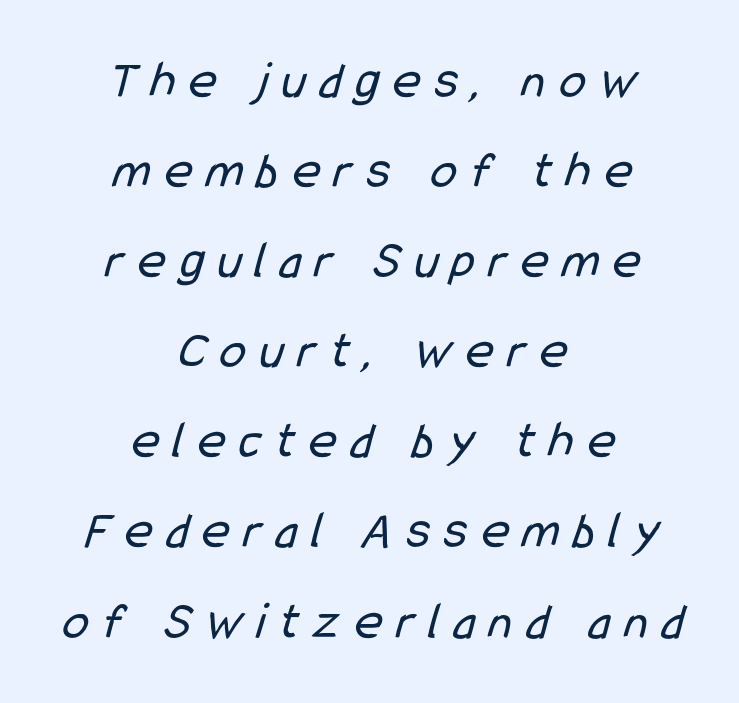
Interline gaps are of average width in this sample. The typesetter chose a symmetrical, centered arrangement here. The rendering uses natural spacing where letterforms have individual widths. Unlike a traditional serif, this face leaves its strokes unadorned.
